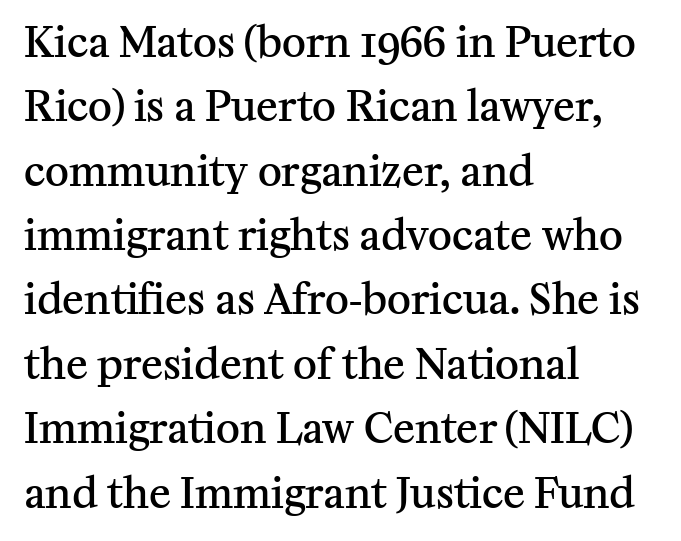
The image shows 41 px semibold serif type, upright; set left-aligned, normal line spacing (1.57x), normal letter spacing, not underlined; medium stroke contrast and a medium x-height.
